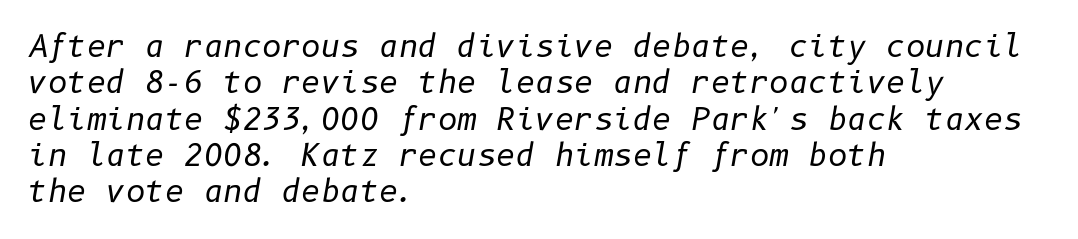
Q: Is the text bold? A: No.
Q: Is the text italic (slanted)? A: Yes, it leans right by about 10 degrees.
Q: Is the text underlined? A: No.
Q: How is the paragraph aligned? A: Left-aligned.
Q: Is the spacing between letters normal or unusually wide? A: Normal.
Q: Width (condensed, normal, or wide)? A: Normal.
Q: Stroke contrast? A: Low.
Q: x-height? A: Medium.
